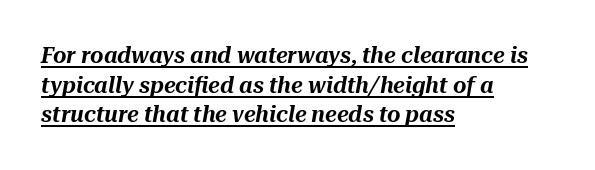
The image shows 23 px text type, italic (leaning right); set left-aligned, normal line spacing (1.29x), normal letter spacing, underlined.
